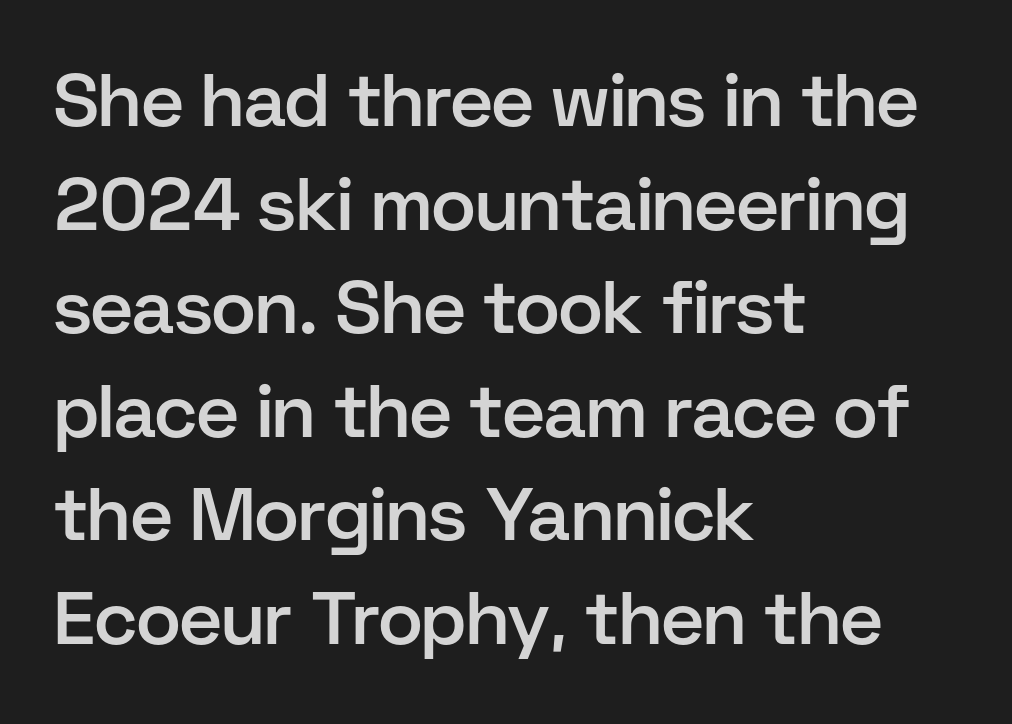
Q: Is the text bold? A: Semi-bold.
Q: Is the text italic (slanted)? A: No, it is upright.
Q: Is the typeface a serif or a sans-serif typeface? A: Sans-serif.
Q: Is the text underlined? A: No.
Q: How is the paragraph aligned? A: Left-aligned.
Q: Is the spacing between letters normal or unusually wide? A: Normal.
Q: Is the spacing between lines tight, normal or loose? A: Normal.
Q: Width (condensed, normal, or wide)? A: Normal.
Q: Stroke contrast? A: Low.
Q: x-height? A: Medium.
Q: Monospaced? A: No.
